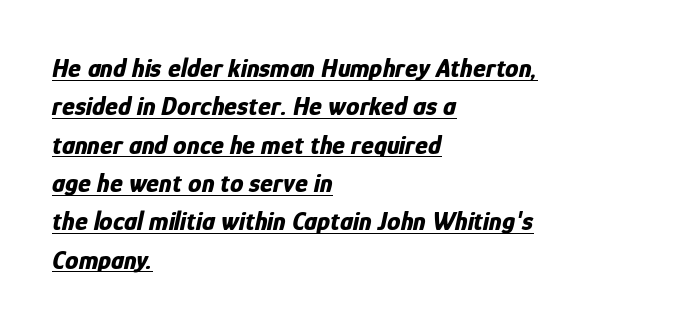
Q: Is the text bold? A: Yes.
Q: Is the text italic (slanted)? A: Yes, it leans right by about 12 degrees.
Q: Is the text underlined? A: Yes.
Q: How is the paragraph aligned? A: Left-aligned.
Q: Is the spacing between letters normal or unusually wide? A: Normal.
Q: Is the spacing between lines tight, normal or loose? A: Normal.
